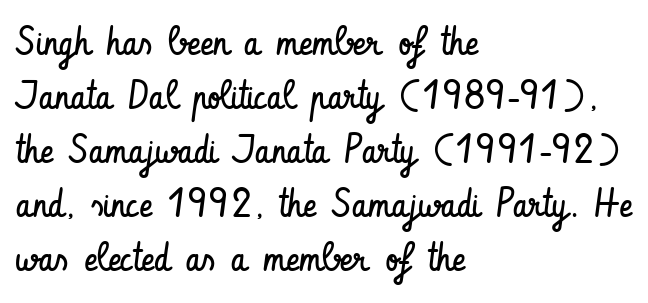
The image shows 40 px regular-weight, condensed sans-serif type, upright; set left-aligned, normal line spacing (1.35x), normal letter spacing, not underlined; low stroke contrast and a small x-height.
